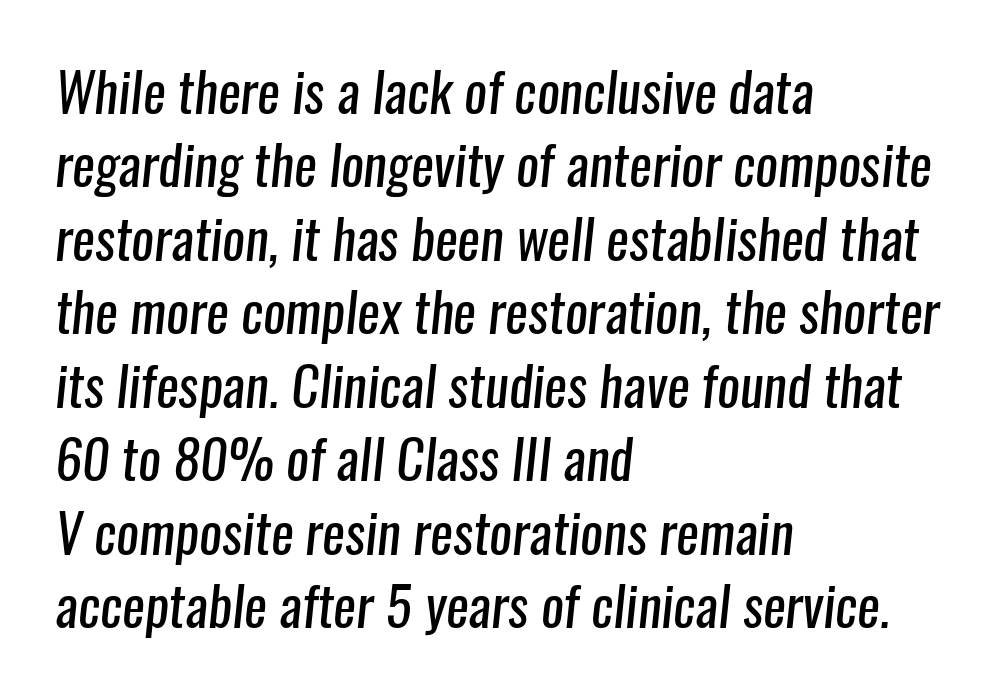
{"serif": "no", "bold": "no", "weight": "regular", "width": "condensed", "stroke_contrast": "low", "x_height": "medium", "monospaced": "no", "underline": "no", "align": "left", "line_spacing": "normal", "line_spacing_ratio": 1.36, "letter_spacing": "normal", "letter_spacing_em": 0.0, "glyph_px": 54}
